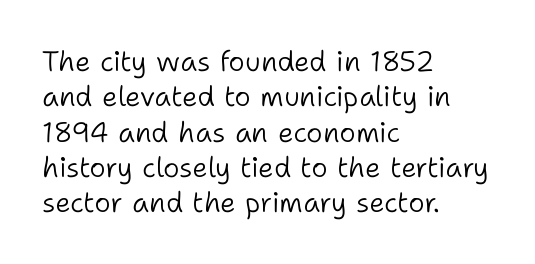
The image shows 28 px light sans-serif type, upright; set left-aligned, normal line spacing (1.26x), normal letter spacing, not underlined; low stroke contrast and a medium x-height.
